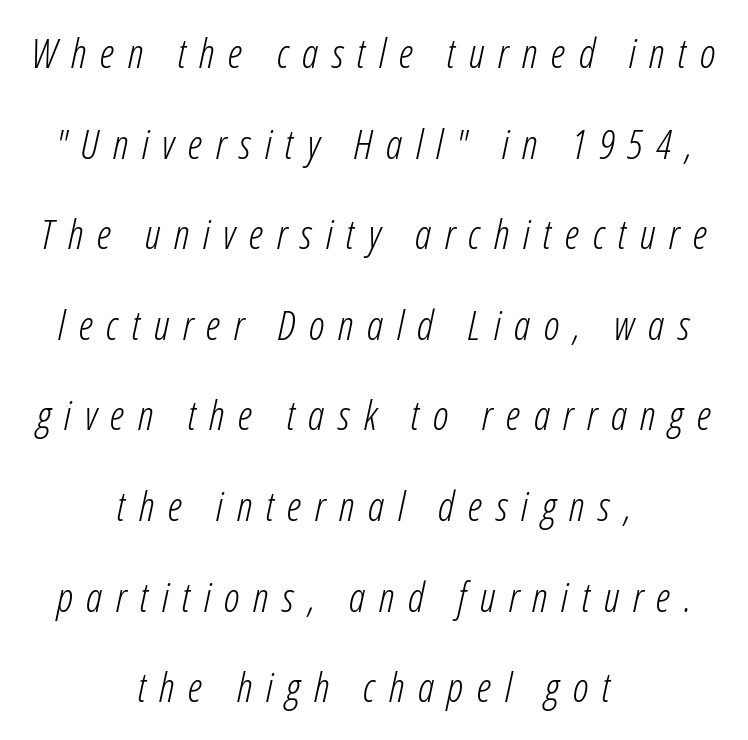
Q: Is the text bold? A: No.
Q: Is the text italic (slanted)? A: Yes, it leans right by about 12 degrees.
Q: Is the text underlined? A: No.
Q: How is the paragraph aligned? A: Centered.
Q: Is the spacing between letters normal or unusually wide? A: Unusually wide.
Q: Is the spacing between lines tight, normal or loose? A: Loose.
Q: Width (condensed, normal, or wide)? A: Condensed.
Q: Stroke contrast? A: Low.
Q: x-height? A: Medium.
Q: Monospaced? A: No.
